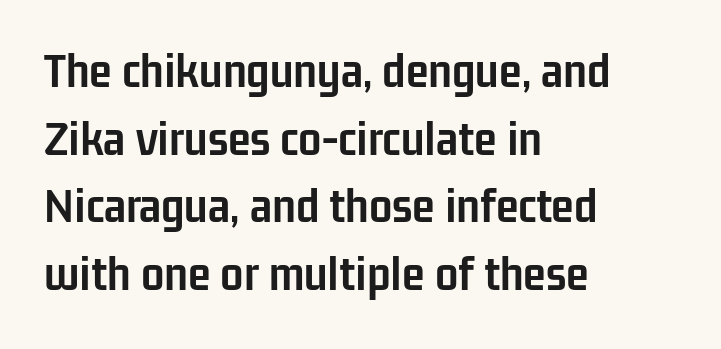
A typesetter would call this zero additional tracking. The strokes are fattened all the way to bold. Plain, unruled lines of type. The letters stand upright; this is a roman face. Classification — sans serif.
